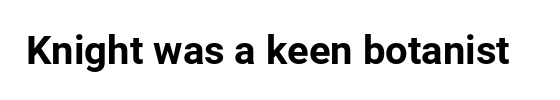
Q: Is the text bold? A: Yes.
Q: Is the text italic (slanted)? A: No, it is upright.
Q: Is the typeface a serif or a sans-serif typeface? A: Sans-serif.
Q: Is the text underlined? A: No.
Q: Is the spacing between letters normal or unusually wide? A: Normal.
Q: Width (condensed, normal, or wide)? A: Normal.
Q: Stroke contrast? A: Low.
Q: x-height? A: Medium.
Q: Monospaced? A: No.
